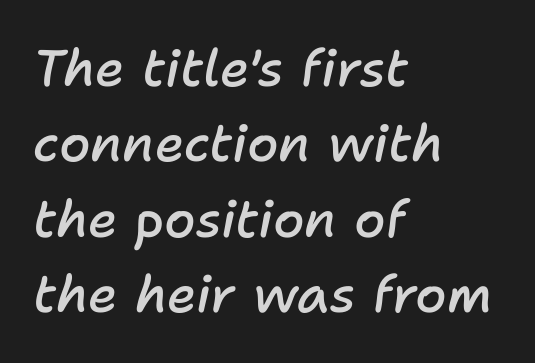
Q: Is the text bold? A: Semi-bold.
Q: Is the text italic (slanted)? A: Yes, it leans right by about 11 degrees.
Q: Is the text underlined? A: No.
Q: How is the paragraph aligned? A: Left-aligned.
Q: Is the spacing between letters normal or unusually wide? A: Normal.
Q: Is the spacing between lines tight, normal or loose? A: Normal.
Q: Width (condensed, normal, or wide)? A: Normal.
Q: Stroke contrast? A: Low.
Q: x-height? A: Medium.
Q: Monospaced? A: No.
